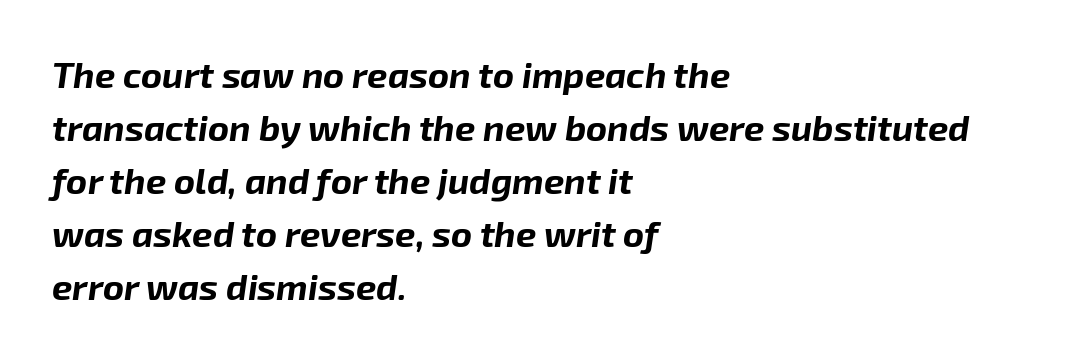
You could not count columns in this text — the font is proportionally spaced. Stroke thickness is high; the sample reads as a true bold. Would a proofreader flag this as italicized? Yes. The rows are spaced the way most documents space them.
